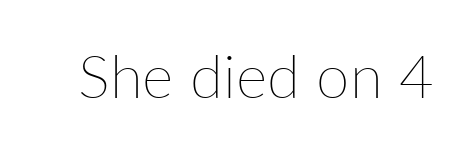
Each word holds together tightly as a unit, with standard inter-letter gaps. The type sits square on the baseline with zero lean. Words float on clear page, feet unadorned. No chunkiness to these letters — they're not bold. The rendering uses natural spacing where letterforms have individual widths.
